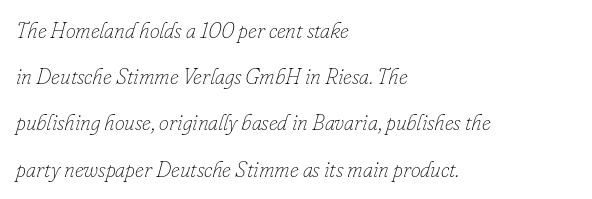
When letters slant like this, we call the style italic. Does the leading feel generous? Absolutely, it's lavish. What stands out about the letter spacing? Nothing — it is the standard amount. Layout note: lines flush left.
